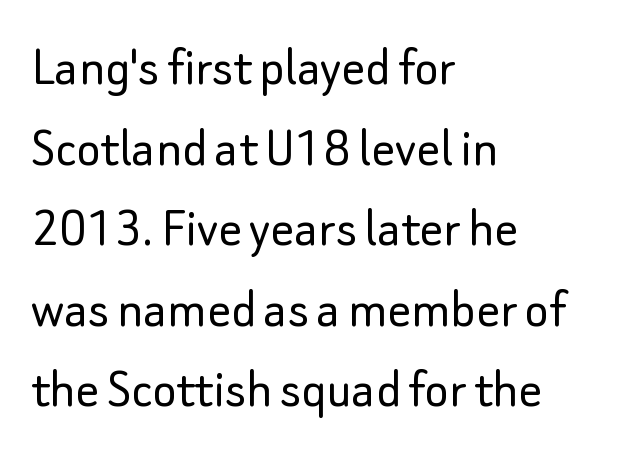
The image shows 58 px light sans-serif type, upright; set left-aligned, normal line spacing (1.39x), normal letter spacing, not underlined; low stroke contrast and a small x-height.
